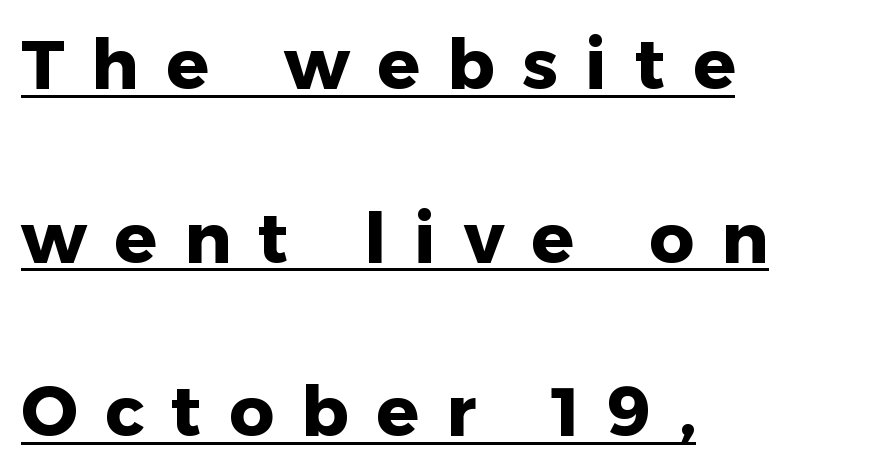
The image shows 70 px heavy sans-serif type, upright; set left-aligned, loose line spacing (2.48x), unusually wide letter spacing (+0.39 em), underlined; low stroke contrast and a medium x-height.
